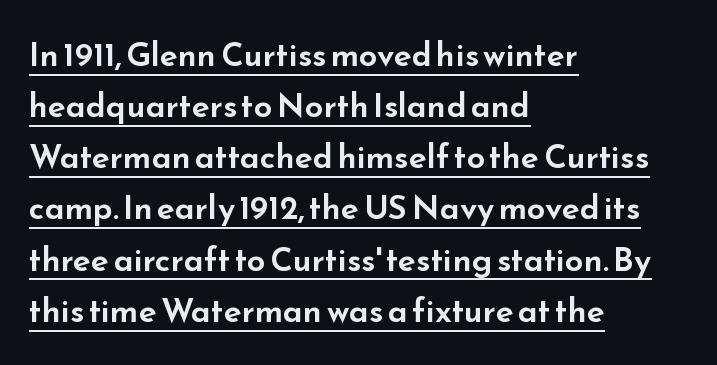
The compositor pushed each line to the left boundary. What stands out about the letter spacing? Nothing — it is the standard amount. In terms of leading, this rendering sits right in the middle. This is the regular roman posture of the typeface. The rendering shows plain stroke endings on the letterforms — a sans-serif design.
